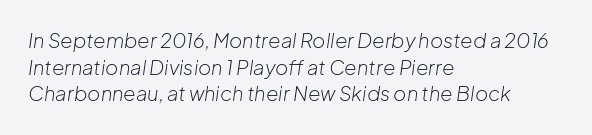
{"italic": "yes", "lean": "right", "slant_degrees": 8, "bold": "no", "underline": "no", "align": "left", "line_spacing": "normal", "line_spacing_ratio": 1.33, "letter_spacing": "normal", "letter_spacing_em": 0.0, "glyph_px": 20}
